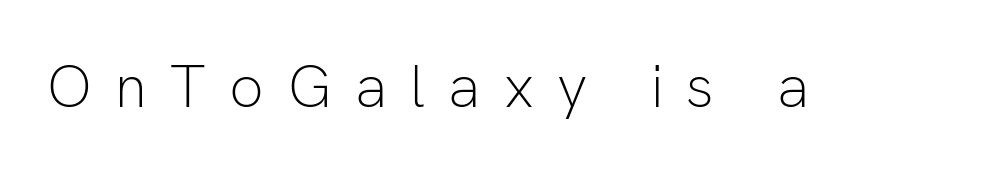
The image shows 60 px light sans-serif type, upright; set unusually wide letter spacing (+0.39 em), not underlined; low stroke contrast and a medium x-height.
